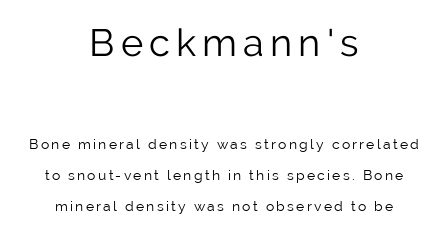
The image shows 38 px light sans-serif type, upright; set centered, loose line spacing (2.22x), not underlined; the first (top) block is 2.71x larger; low stroke contrast and a medium x-height.
